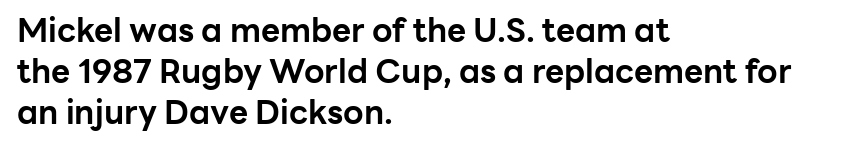
The image shows 33 px bold sans-serif type, upright; set left-aligned, line spacing 1.24x, normal letter spacing, not underlined; low stroke contrast and a medium x-height.
